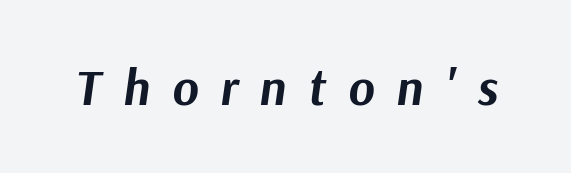
{"italic": "yes", "lean": "right", "slant_degrees": 9, "bold": "yes", "weight": "bold", "width": "normal", "stroke_contrast": "medium", "x_height": "medium", "monospaced": "no", "underline": "no", "letter_spacing": "wide", "letter_spacing_em": 0.44, "glyph_px": 50}
